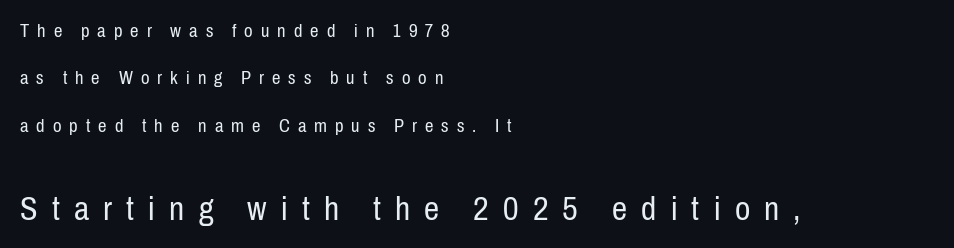
{"serif": "no", "italic": "no", "bold": "no", "weight": "regular", "width": "condensed", "stroke_contrast": "low", "x_height": "medium", "monospaced": "no", "underline": "no", "align": "left", "line_spacing": "loose", "line_spacing_ratio": 2.5, "letter_spacing": "wide", "letter_spacing_em": 0.42, "larger_block": "second", "size_ratio": 1.79, "glyph_px": 34}
